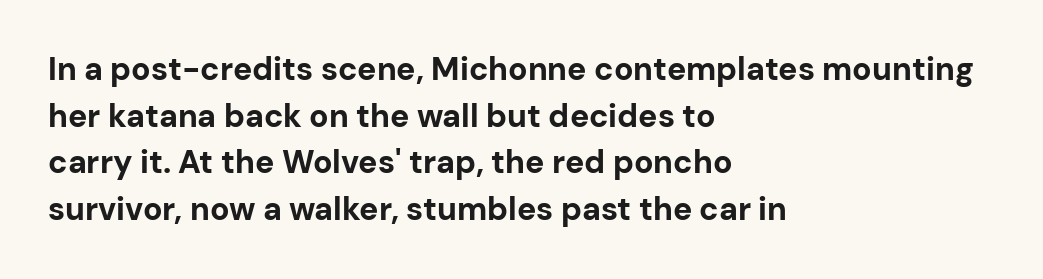
Q: Is the text bold? A: Yes.
Q: Is the text italic (slanted)? A: No, it is upright.
Q: Is the typeface a serif or a sans-serif typeface? A: Sans-serif.
Q: Is the text underlined? A: No.
Q: How is the paragraph aligned? A: Left-aligned.
Q: Is the spacing between letters normal or unusually wide? A: Normal.
Q: Is the spacing between lines tight, normal or loose? A: Normal.
Q: Width (condensed, normal, or wide)? A: Normal.
Q: Stroke contrast? A: Low.
Q: x-height? A: Medium.
Q: Monospaced? A: No.
